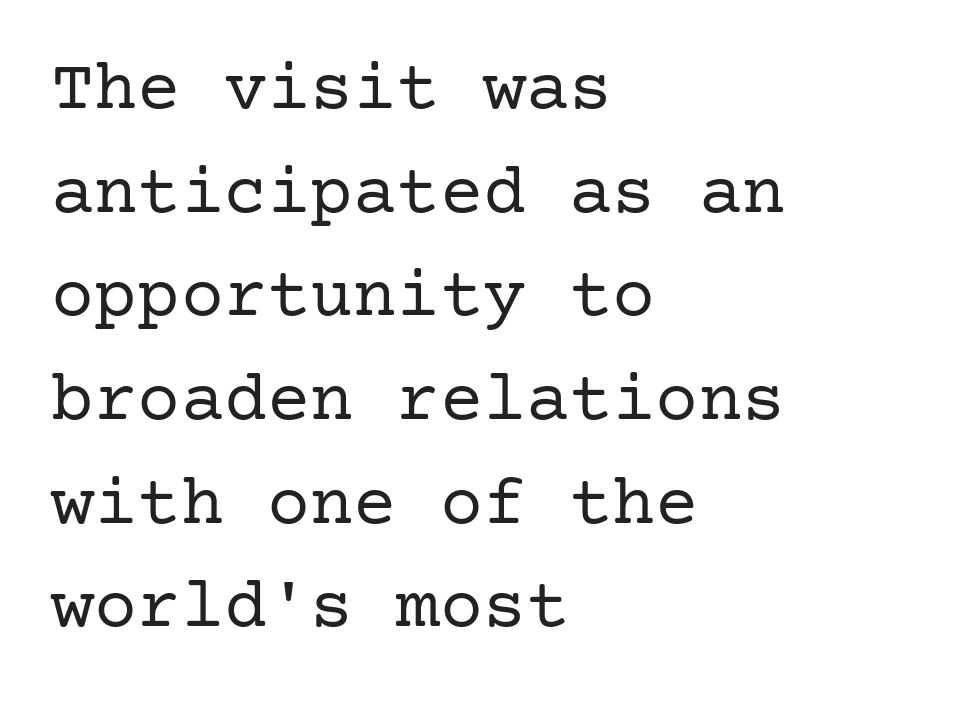
No heavy texture on the line: the type isn't bold. A classic flush-left, rag-right setting is used for this passage. Beneath every word, the page is bare. Classification — serif. Does extra space separate the letters? No, they use regular spacing. Tall strokes in this sample are plumb rather than angled.
